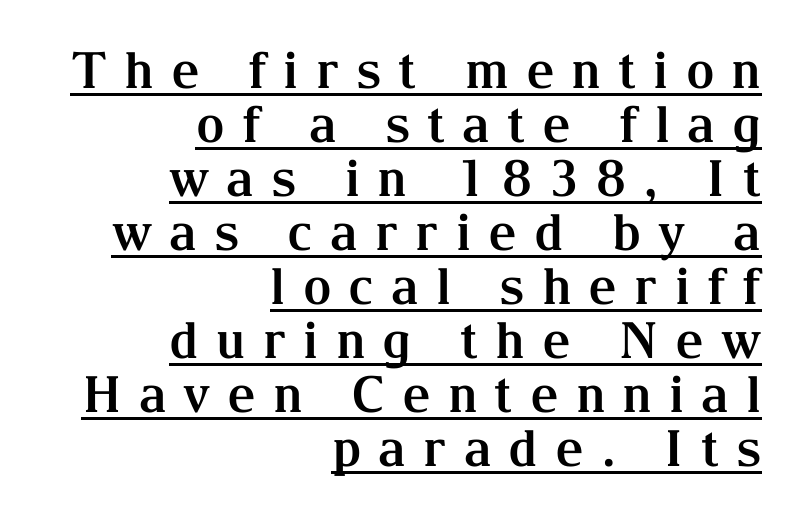
The image shows 50 px bold serif type, upright; set right-aligned, tight line spacing (1.08x), unusually wide letter spacing (+0.34 em), underlined; medium stroke contrast and a medium x-height.
